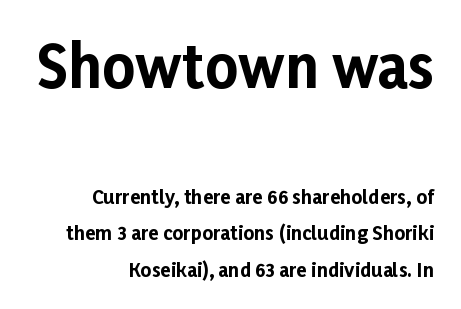
Underlining? Definitely not there. One glance says open: line gaps are wider than usual. Heavy-handed strokes throughout: this text is bold. Is this a fixed-width face? No — the glyphs have proportional, varying widths. The rendering keeps characters at their native spacing. The specimen reads as upright at a glance.
